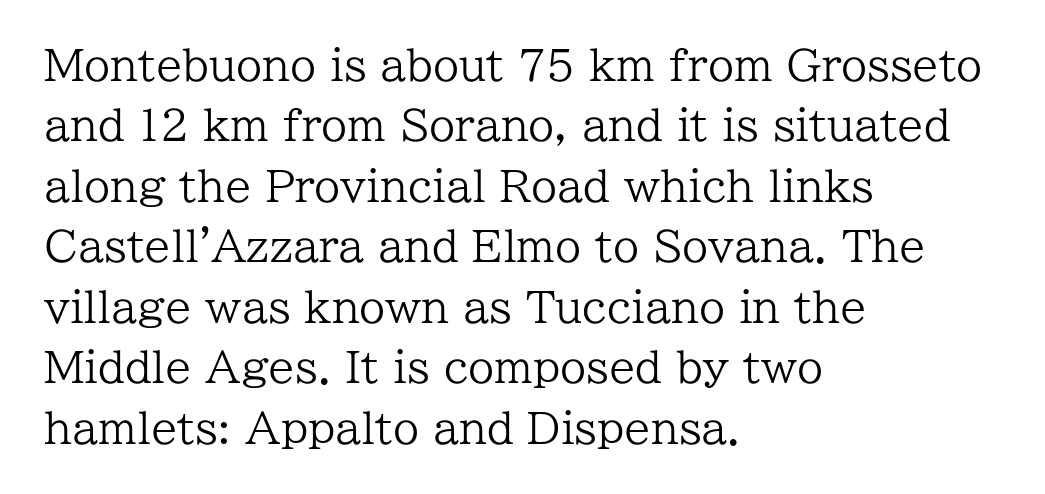
Q: Is the text bold? A: No.
Q: Is the text italic (slanted)? A: No, it is upright.
Q: Is the typeface a serif or a sans-serif typeface? A: Serif.
Q: Is the text underlined? A: No.
Q: How is the paragraph aligned? A: Left-aligned.
Q: Is the spacing between letters normal or unusually wide? A: Normal.
Q: Is the spacing between lines tight, normal or loose? A: Normal.
Q: Width (condensed, normal, or wide)? A: Normal.
Q: Stroke contrast? A: Low.
Q: x-height? A: Medium.
Q: Monospaced? A: No.
